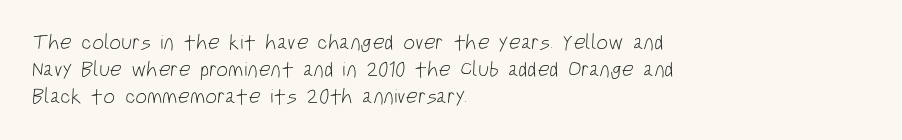
Q: Is the text bold? A: No.
Q: Is the text underlined? A: No.
Q: How is the paragraph aligned? A: Left-aligned.
Q: Is the spacing between letters normal or unusually wide? A: Normal.
Q: Is the spacing between lines tight, normal or loose? A: Normal.
